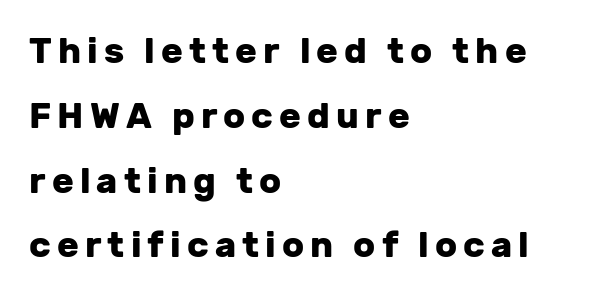
{"serif": "no", "italic": "no", "bold": "yes", "weight": "heavy", "width": "normal", "stroke_contrast": "low", "x_height": "medium", "monospaced": "no", "underline": "no", "align": "left", "line_spacing_ratio": 1.8, "glyph_px": 36}
